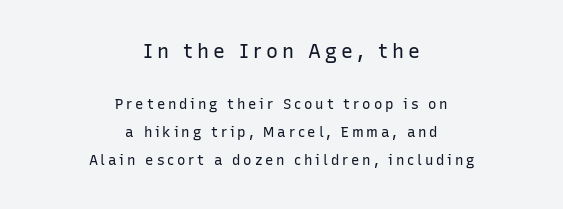
Q: Is the text bold? A: No.
Q: Is the text italic (slanted)? A: No, it is upright.
Q: Is the text underlined? A: No.
Q: How is the paragraph aligned? A: Centered.
Q: Is the spacing between letters normal or unusually wide? A: Unusually wide.
Q: Is the spacing between lines tight, normal or loose? A: Loose.
Q: Which block of text is set in a larger size, the first (top) or the second (bottom)? A: The first (top) one.
